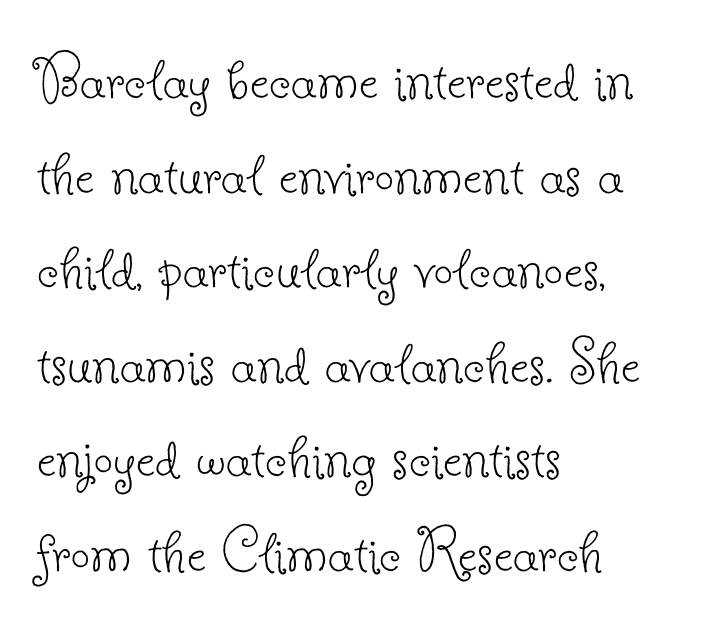
{"serif": "yes", "italic": "no", "bold": "no", "weight": "thin", "width": "normal", "stroke_contrast": "low", "x_height": "small", "monospaced": "no", "underline": "no", "align": "left", "line_spacing": "normal", "line_spacing_ratio": 1.39, "letter_spacing": "normal", "letter_spacing_em": 0.0, "glyph_px": 68}
